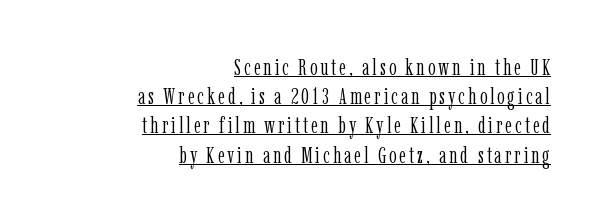
The image shows 23 px text type, upright; set right-aligned, normal line spacing (1.27x), underlined.
